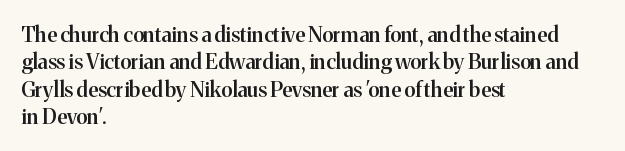
The image shows 21 px text type, upright; set left-aligned, normal line spacing (1.3x), normal letter spacing, not underlined.
